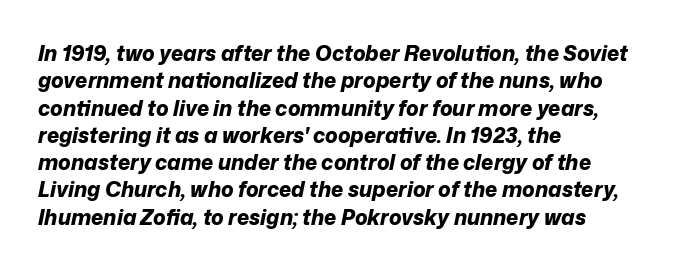
Q: Is the text bold? A: Yes.
Q: Is the text italic (slanted)? A: Yes, it leans right by about 12 degrees.
Q: Is the text underlined? A: No.
Q: How is the paragraph aligned? A: Left-aligned.
Q: Is the spacing between letters normal or unusually wide? A: Normal.
Q: Is the spacing between lines tight, normal or loose? A: Normal.
